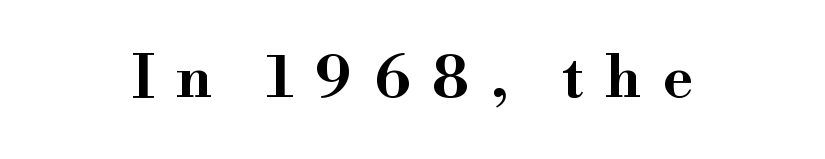
The image shows 59 px wide serif type, upright; set unusually wide letter spacing (+0.37 em), not underlined; high stroke contrast and a small x-height.
